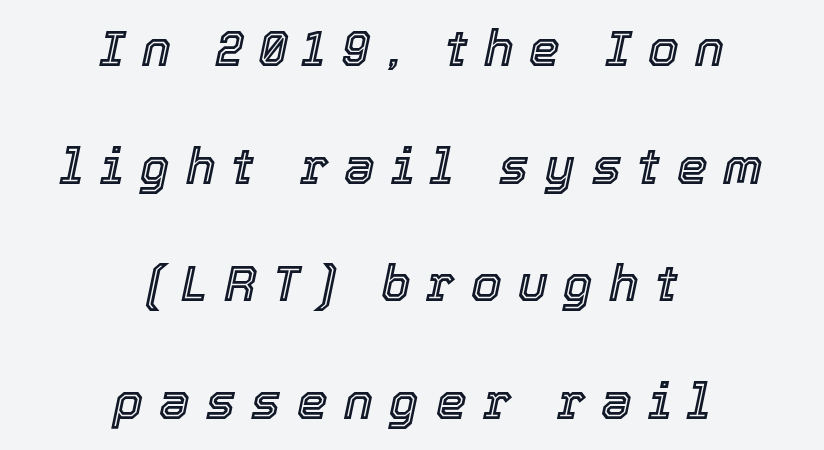
The image shows 49 px text type, italic (leaning right); set centered, loose line spacing (2.4x), unusually wide letter spacing (+0.33 em), not underlined; a medium x-height.
